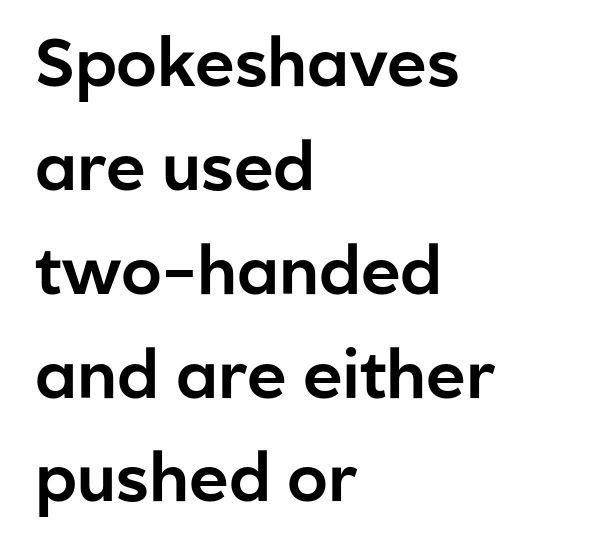
Q: Is the text italic (slanted)? A: No, it is upright.
Q: Is the typeface a serif or a sans-serif typeface? A: Sans-serif.
Q: Is the text underlined? A: No.
Q: How is the paragraph aligned? A: Left-aligned.
Q: Is the spacing between letters normal or unusually wide? A: Normal.
Q: Is the spacing between lines tight, normal or loose? A: Normal.
Q: Width (condensed, normal, or wide)? A: Normal.
Q: Stroke contrast? A: Low.
Q: x-height? A: Medium.
Q: Monospaced? A: No.
